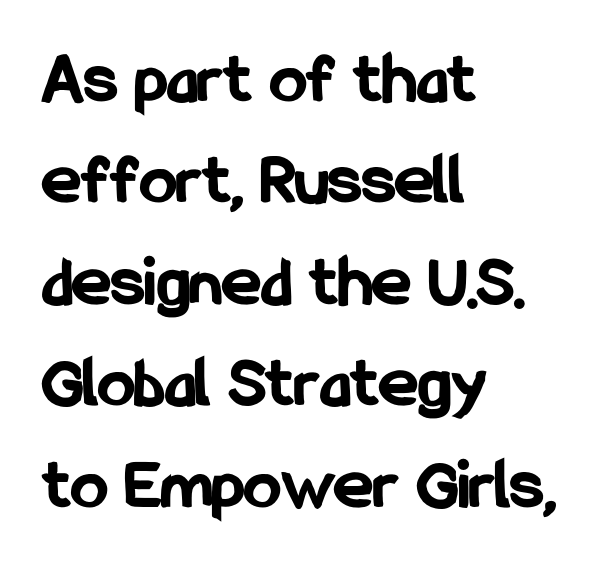
The image shows 74 px bold, condensed sans-serif type, upright; set left-aligned, normal line spacing (1.37x), normal letter spacing, not underlined; low stroke contrast and a medium x-height.
